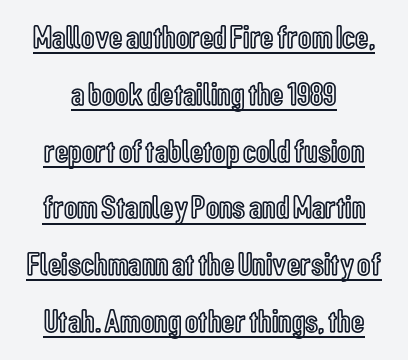
Q: Is the text italic (slanted)? A: No, it is upright.
Q: Is the text underlined? A: Yes.
Q: Is the spacing between letters normal or unusually wide? A: Normal.
Q: Width (condensed, normal, or wide)? A: Condensed.
Q: x-height? A: Medium.
Q: Monospaced? A: No.
